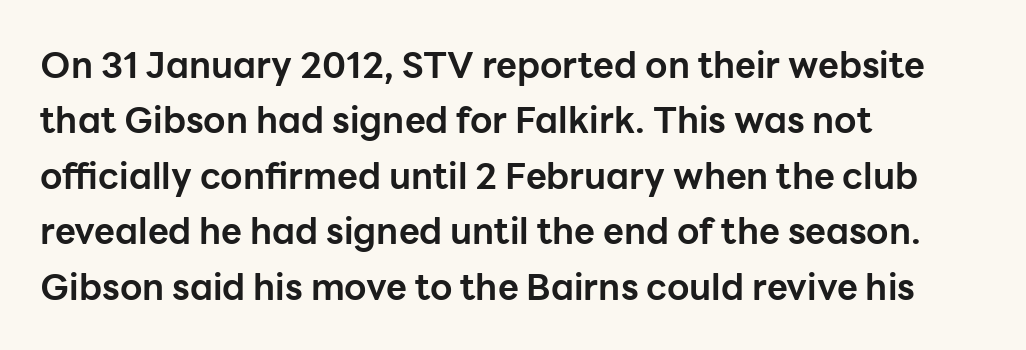
Q: Is the text bold? A: Yes.
Q: Is the text italic (slanted)? A: No, it is upright.
Q: Is the typeface a serif or a sans-serif typeface? A: Sans-serif.
Q: Is the text underlined? A: No.
Q: How is the paragraph aligned? A: Left-aligned.
Q: Is the spacing between letters normal or unusually wide? A: Normal.
Q: Is the spacing between lines tight, normal or loose? A: Normal.
Q: Width (condensed, normal, or wide)? A: Normal.
Q: Stroke contrast? A: Low.
Q: x-height? A: Medium.
Q: Monospaced? A: No.
